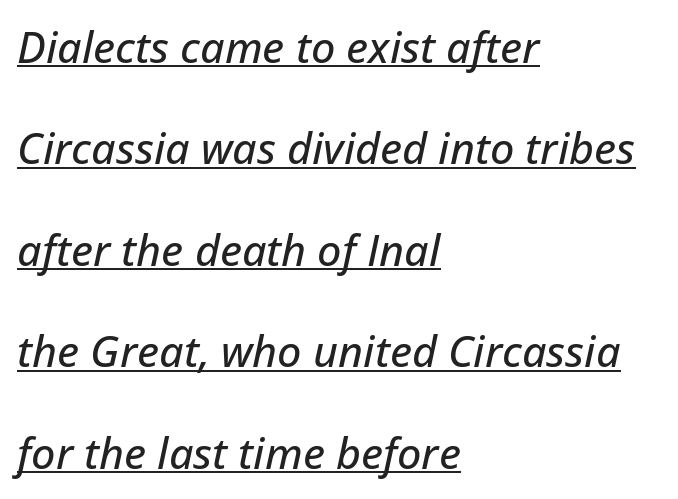
{"italic": "yes", "lean": "right", "slant_degrees": 12, "width": "normal", "stroke_contrast": "low", "x_height": "medium", "monospaced": "no", "underline": "yes", "align": "left", "line_spacing": "loose", "line_spacing_ratio": 2.36, "letter_spacing": "normal", "letter_spacing_em": 0.0, "glyph_px": 43}
